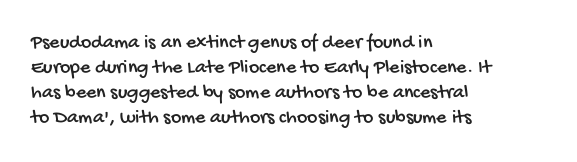
Q: Is the text underlined? A: No.
Q: How is the paragraph aligned? A: Left-aligned.
Q: Is the spacing between letters normal or unusually wide? A: Normal.
Q: Is the spacing between lines tight, normal or loose? A: Normal.
